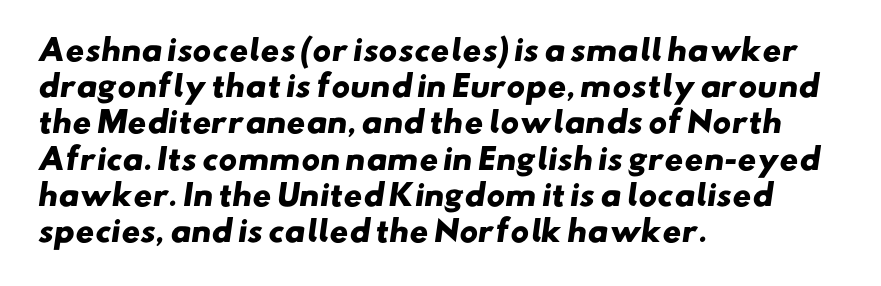
Q: Is the text bold? A: Yes.
Q: Is the typeface a serif or a sans-serif typeface? A: Sans-serif.
Q: Is the text underlined? A: No.
Q: How is the paragraph aligned? A: Left-aligned.
Q: Is the spacing between letters normal or unusually wide? A: Normal.
Q: Is the spacing between lines tight, normal or loose? A: Normal.
Q: Width (condensed, normal, or wide)? A: Wide.
Q: Stroke contrast? A: Low.
Q: x-height? A: Small.
Q: Monospaced? A: No.
